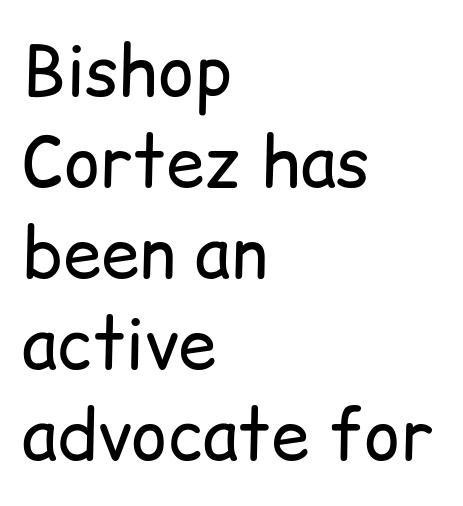
Stroke mass is kept to a normal reading level or below. You can tell from the bare stems that sans-serif type was used. Rendered with straight, roman letterforms. No word sits above an underline.
